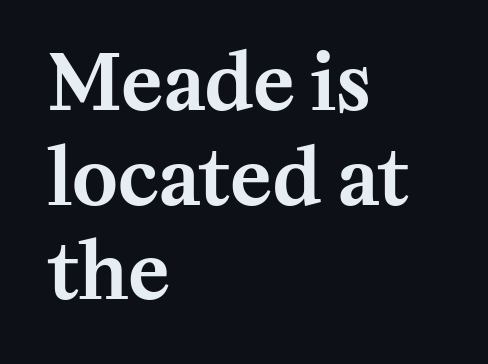
{"serif": "yes", "italic": "no", "width": "normal", "stroke_contrast": "medium", "x_height": "medium", "monospaced": "no", "underline": "no", "align": "left", "line_spacing_ratio": 1.23, "letter_spacing": "normal", "letter_spacing_em": 0.0, "glyph_px": 77}
